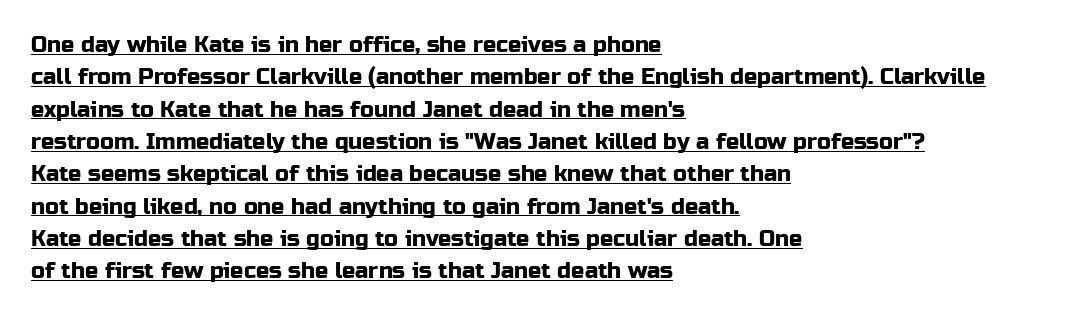
Q: Is the text italic (slanted)? A: No, it is upright.
Q: Is the text underlined? A: Yes.
Q: How is the paragraph aligned? A: Left-aligned.
Q: Is the spacing between letters normal or unusually wide? A: Normal.
Q: Is the spacing between lines tight, normal or loose? A: Normal.
